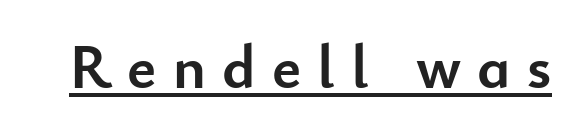
The image shows 62 px semibold sans-serif type, upright; set unusually wide letter spacing (+0.26 em), underlined; low stroke contrast and a small x-height.
